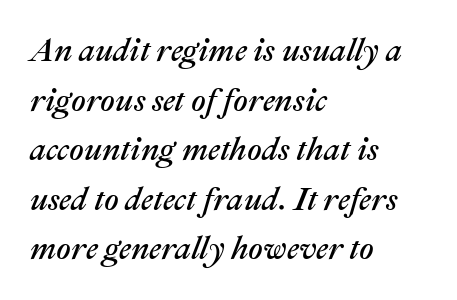
Q: Is the text italic (slanted)? A: Yes, it leans right by about 22 degrees.
Q: Is the text underlined? A: No.
Q: How is the paragraph aligned? A: Left-aligned.
Q: Is the spacing between letters normal or unusually wide? A: Normal.
Q: Is the spacing between lines tight, normal or loose? A: Normal.
Q: Width (condensed, normal, or wide)? A: Normal.
Q: Stroke contrast? A: Medium.
Q: x-height? A: Medium.
Q: Monospaced? A: No.
